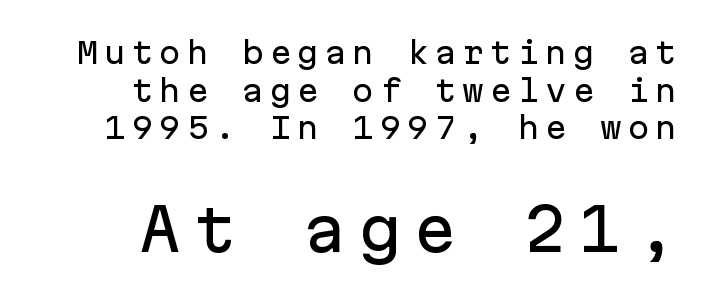
{"serif": "no", "italic": "no", "width": "normal", "stroke_contrast": "low", "x_height": "medium", "monospaced": "yes", "underline": "no", "align": "right", "line_spacing": "normal", "line_spacing_ratio": 1.3, "letter_spacing": "wide", "letter_spacing_em": 0.2, "larger_block": "second", "size_ratio": 2.0, "glyph_px": 58}
